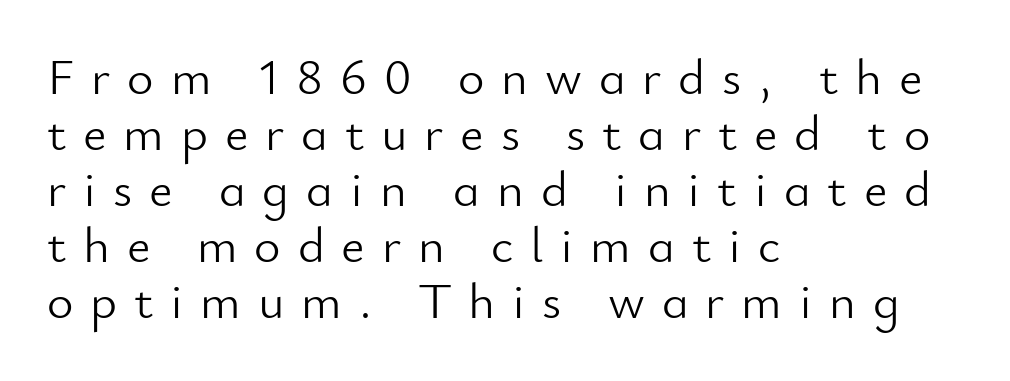
Descenders are the only things crossing below the line. Leading is clearly below the norm, producing a dense column. Serifs: no, the terminals of the letterforms are clean. Caption: expanded tracking, letters set apart.
